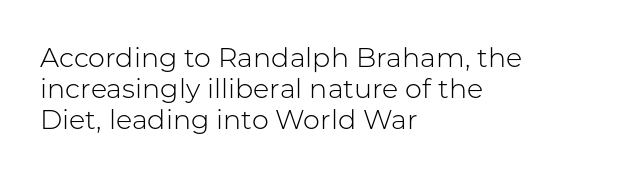
The image shows 27 px text type, upright; set left-aligned, tight line spacing (1.15x), normal letter spacing, not underlined.
